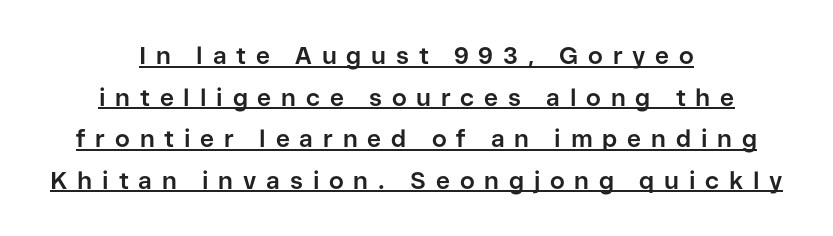
The image shows 24 px bold type, upright; set centered, line spacing 1.73x, unusually wide letter spacing (+0.41 em), underlined.
